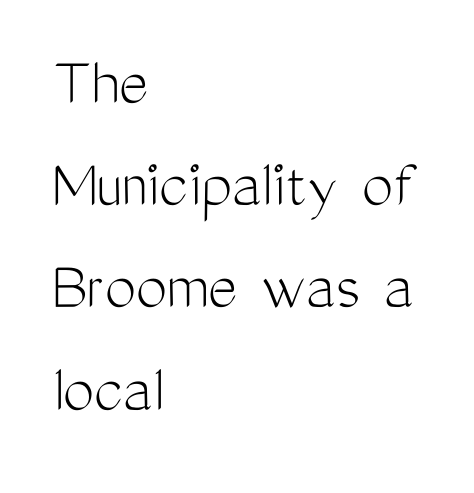
The image shows 70 px light, condensed sans-serif type, upright; set left-aligned, normal line spacing (1.46x), normal letter spacing, not underlined; medium stroke contrast and a medium x-height.
